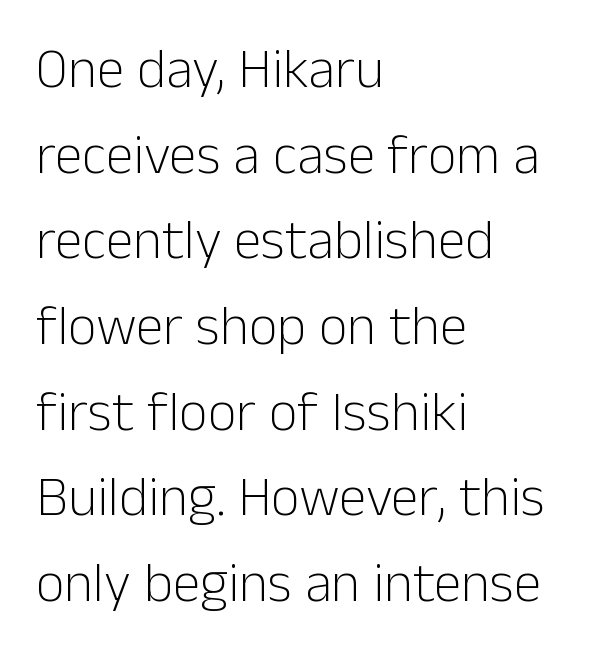
The image shows 56 px light sans-serif type, upright; set left-aligned, normal line spacing (1.53x), normal letter spacing, not underlined; low stroke contrast and a medium x-height.
